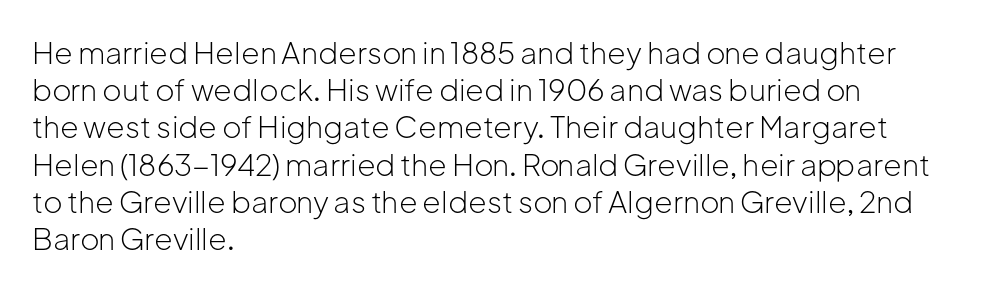
Each line starts at the same left margin while the right side varies. These lines keep a tight, regular rhythm from letter to letter. Note the varied advance widths — an 'i' is clearly narrower than an 'm'. The typesetting does not lean heavy: it is not bold. Rule under the text: the space is simply empty. Letterform terminals end flat and unadorned throughout the passage.
